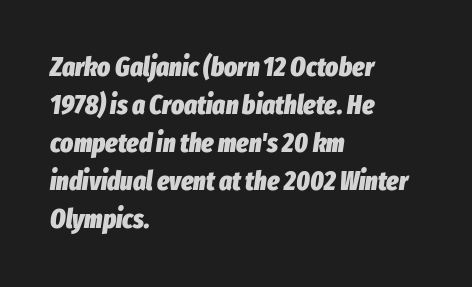
Q: Is the text bold? A: Yes.
Q: Is the text italic (slanted)? A: Yes, it leans right by about 8 degrees.
Q: Is the text underlined? A: No.
Q: How is the paragraph aligned? A: Left-aligned.
Q: Is the spacing between letters normal or unusually wide? A: Normal.
Q: Is the spacing between lines tight, normal or loose? A: Normal.
